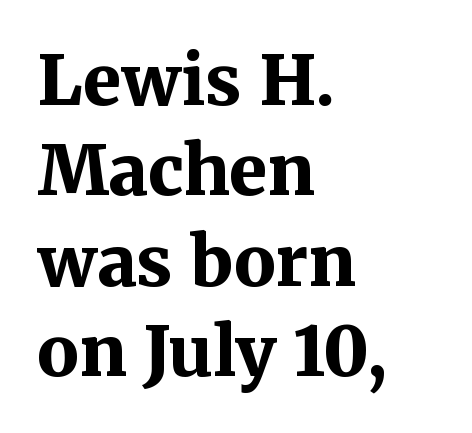
The image shows 69 px bold serif type, upright; set left-aligned, normal line spacing (1.31x), normal letter spacing, not underlined; medium stroke contrast and a medium x-height.
